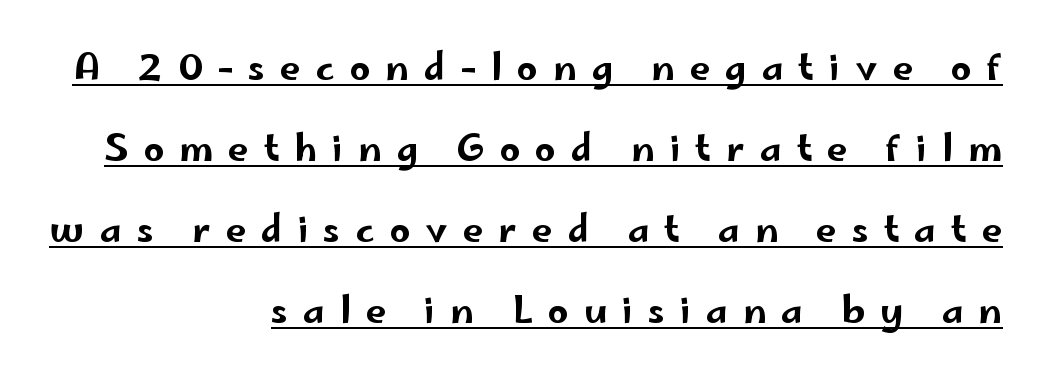
Q: Is the text italic (slanted)? A: No, it is upright.
Q: Is the typeface a serif or a sans-serif typeface? A: Sans-serif.
Q: Is the text underlined? A: Yes.
Q: How is the paragraph aligned? A: Right-aligned.
Q: Is the spacing between letters normal or unusually wide? A: Unusually wide.
Q: Is the spacing between lines tight, normal or loose? A: Loose.
Q: Width (condensed, normal, or wide)? A: Wide.
Q: Stroke contrast? A: Low.
Q: x-height? A: Small.
Q: Monospaced? A: No.
